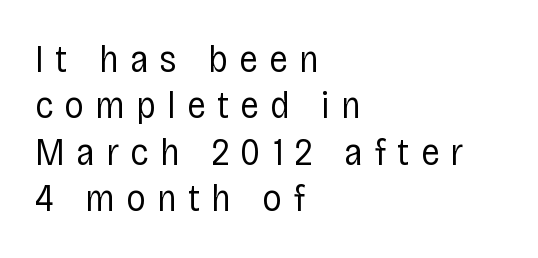
Q: Is the text bold? A: No.
Q: Is the text italic (slanted)? A: No, it is upright.
Q: Is the typeface a serif or a sans-serif typeface? A: Sans-serif.
Q: Is the text underlined? A: No.
Q: How is the paragraph aligned? A: Left-aligned.
Q: Is the spacing between letters normal or unusually wide? A: Unusually wide.
Q: Width (condensed, normal, or wide)? A: Condensed.
Q: Stroke contrast? A: Low.
Q: x-height? A: Large.
Q: Monospaced? A: No.
